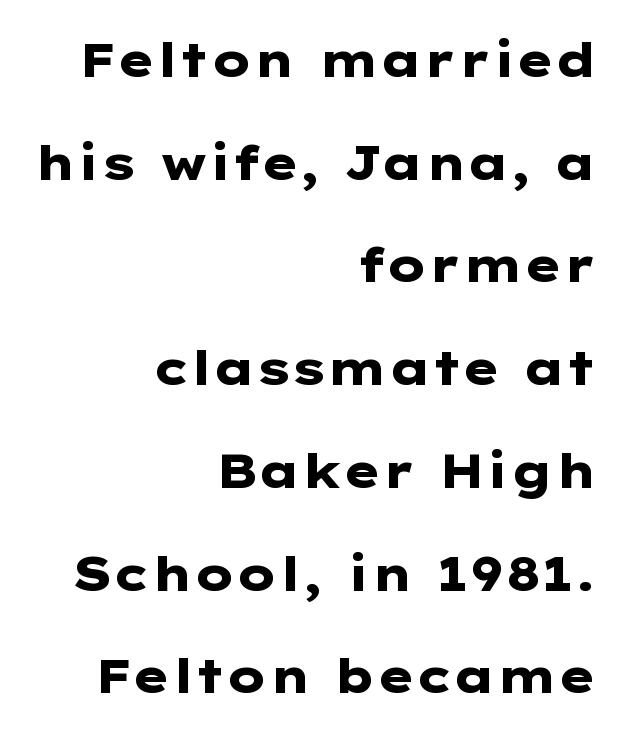
The image shows 48 px heavy, wide sans-serif type, upright; set right-aligned, loose line spacing (2.14x), normal letter spacing, not underlined; low stroke contrast and a medium x-height.
